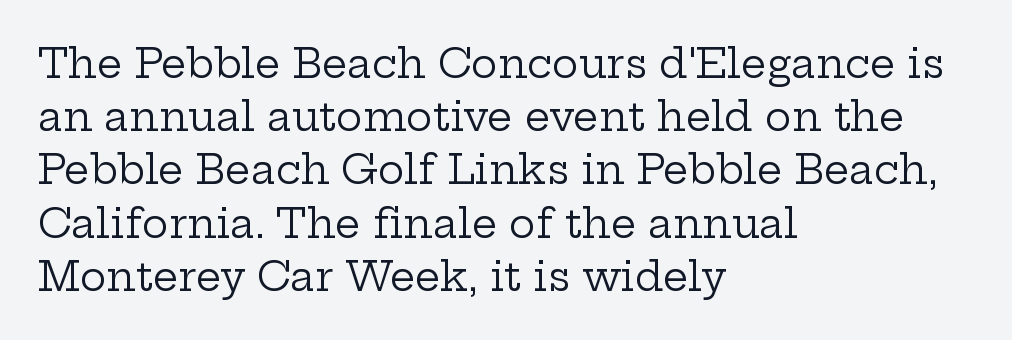
Serifs: yes, visible at the terminals of the letterforms. The strip under each line holds only bare page. The rendering uses natural spacing where letterforms have individual widths. Tracking value appears to be zero — textbook default spacing. This is not heavy type; no bold has been used. Quick note: interline space is typical.
